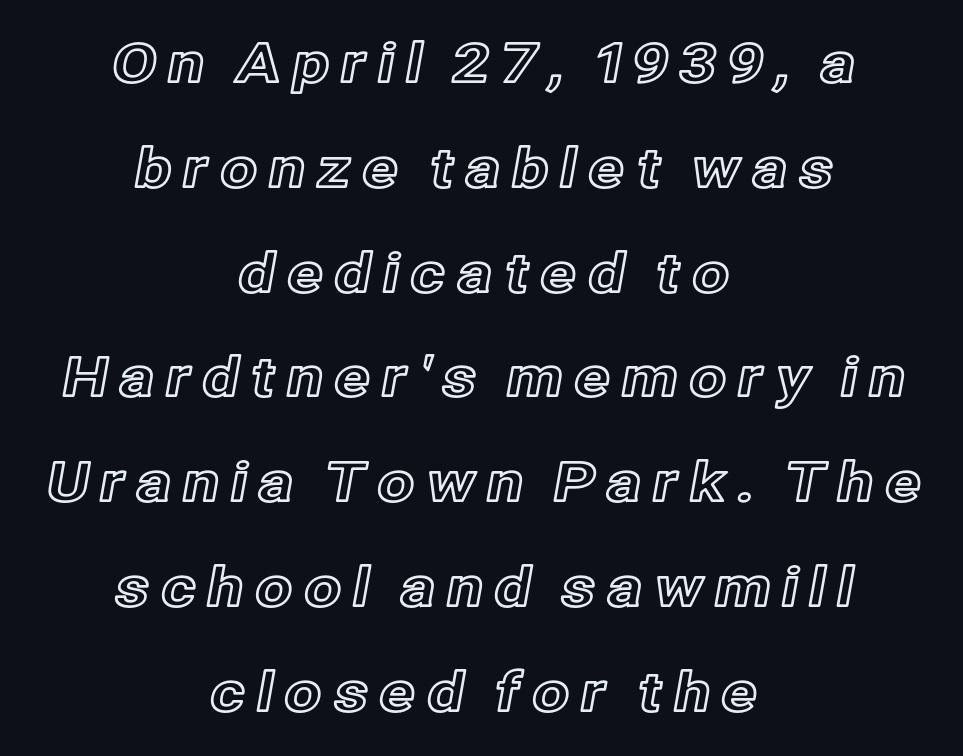
Q: Is the text italic (slanted)? A: Yes.
Q: Is the text underlined? A: No.
Q: How is the paragraph aligned? A: Centered.
Q: Is the spacing between lines tight, normal or loose? A: Loose.
Q: Width (condensed, normal, or wide)? A: Normal.
Q: x-height? A: Medium.
Q: Monospaced? A: No.
